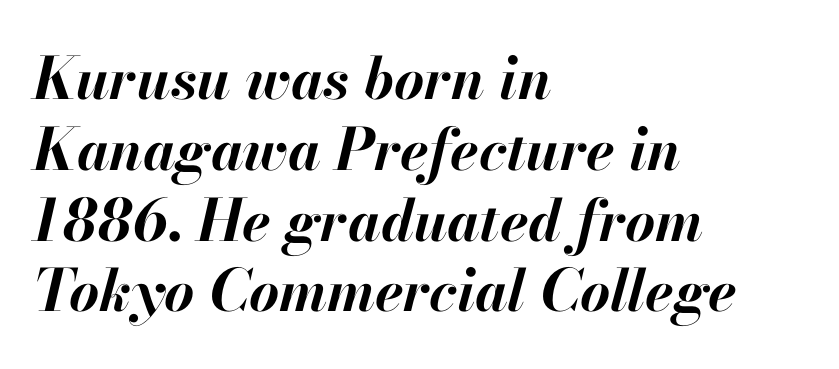
{"italic": "yes", "lean": "right", "slant_degrees": 13, "bold": "yes", "weight": "bold", "width": "normal", "stroke_contrast": "high", "x_height": "small", "monospaced": "no", "underline": "no", "align": "left", "line_spacing_ratio": 1.22, "letter_spacing": "normal", "letter_spacing_em": 0.0, "glyph_px": 58}
